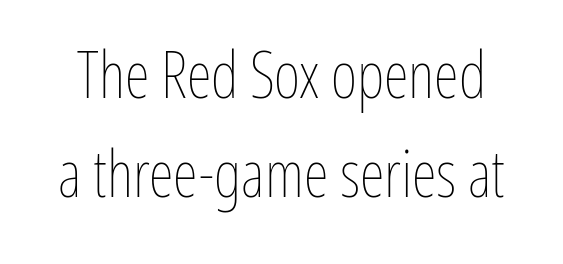
Q: Is the text bold? A: No.
Q: Is the text italic (slanted)? A: No, it is upright.
Q: Is the text underlined? A: No.
Q: Is the spacing between letters normal or unusually wide? A: Normal.
Q: Is the spacing between lines tight, normal or loose? A: Normal.
Q: Width (condensed, normal, or wide)? A: Condensed.
Q: Stroke contrast? A: Low.
Q: x-height? A: Medium.
Q: Monospaced? A: No.
